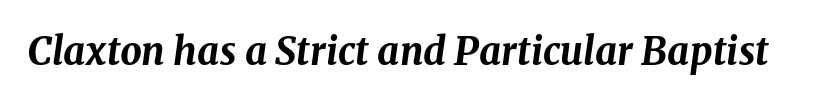
The image shows 38 px bold type, italic (leaning right); set normal letter spacing, not underlined; medium stroke contrast and a medium x-height.
